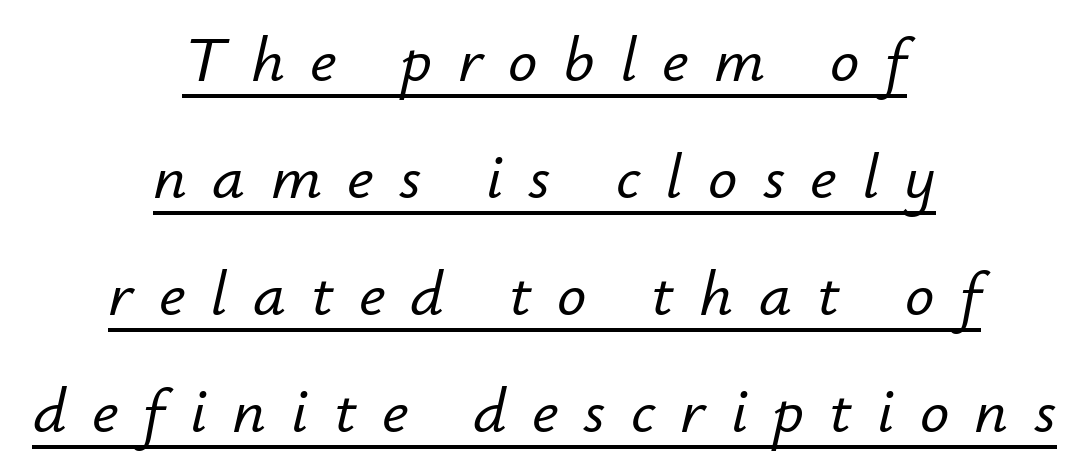
Italic? Definitely — the glyphs are oblique. Is the block centered? Yes — each line is placed symmetrically about the middle. Proportional: the letters do not fall into vertical columns. A continuous stroke trails under the words, as in a hyperlink. How are the letters spaced? Widely, with obvious added tracking.
